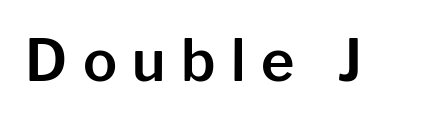
The passage shown is typed in a proportional face where columns would drift. The axis of the letterforms is exactly vertical. Look at the bottom of the vertical strokes: they stop flat, with no serifs. Caption: expanded tracking, letters set apart.
